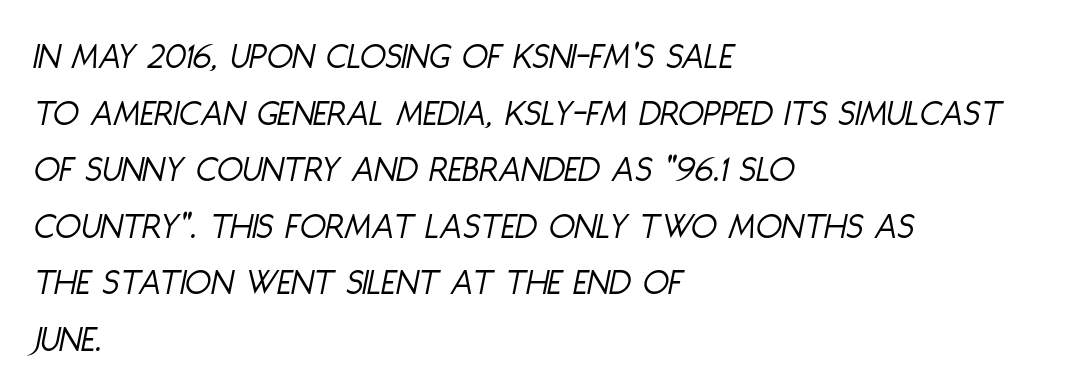
Q: Is the text bold? A: No.
Q: Is the text italic (slanted)? A: Yes, it leans right by about 11 degrees.
Q: Is the text underlined? A: No.
Q: How is the paragraph aligned? A: Left-aligned.
Q: Is the spacing between letters normal or unusually wide? A: Normal.
Q: Is the spacing between lines tight, normal or loose? A: Normal.
Q: Width (condensed, normal, or wide)? A: Condensed.
Q: Stroke contrast? A: Low.
Q: x-height? A: Large.
Q: Monospaced? A: No.
